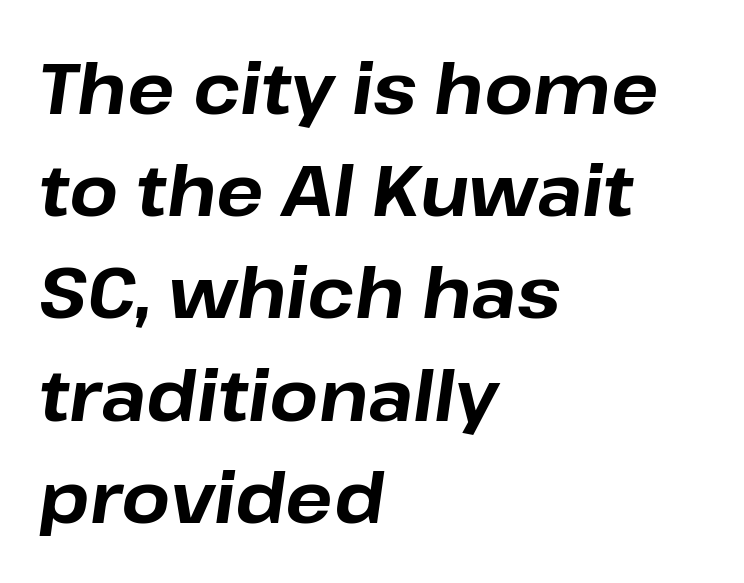
Q: Is the text bold? A: Yes.
Q: Is the text italic (slanted)? A: Yes, it leans right by about 8 degrees.
Q: Is the text underlined? A: No.
Q: How is the paragraph aligned? A: Left-aligned.
Q: Is the spacing between letters normal or unusually wide? A: Normal.
Q: Is the spacing between lines tight, normal or loose? A: Normal.
Q: Width (condensed, normal, or wide)? A: Normal.
Q: Stroke contrast? A: Low.
Q: x-height? A: Medium.
Q: Monospaced? A: No.
